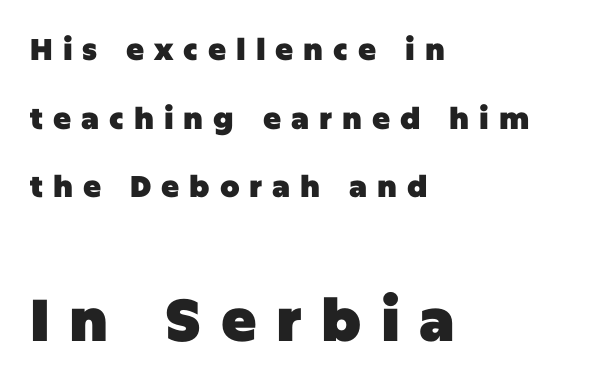
{"serif": "no", "italic": "no", "bold": "yes", "weight": "heavy", "width": "normal", "stroke_contrast": "low", "x_height": "large", "monospaced": "no", "underline": "no", "align": "left", "line_spacing": "loose", "line_spacing_ratio": 2.29, "letter_spacing": "wide", "letter_spacing_em": 0.33, "larger_block": "second", "size_ratio": 1.97, "glyph_px": 59}
